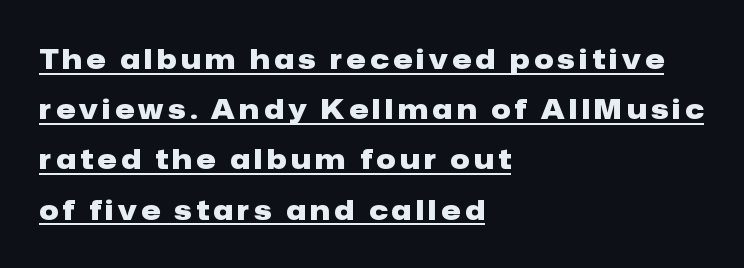
Q: Is the text bold? A: Yes.
Q: Is the text italic (slanted)? A: No, it is upright.
Q: Is the text underlined? A: Yes.
Q: How is the paragraph aligned? A: Left-aligned.
